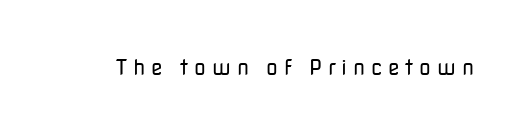
{"italic": "no", "bold": "no", "underline": "no", "letter_spacing": "wide", "letter_spacing_em": 0.28, "glyph_px": 21}
